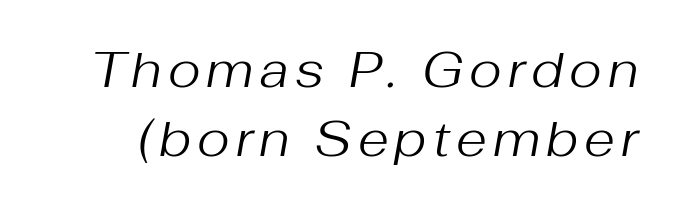
Has an underline been added? It has not. Rendered with sloped, italic letterforms. Proportional: the letters do not fall into vertical columns. The strokes carry an ordinary text weight at most. Leading: standard.
